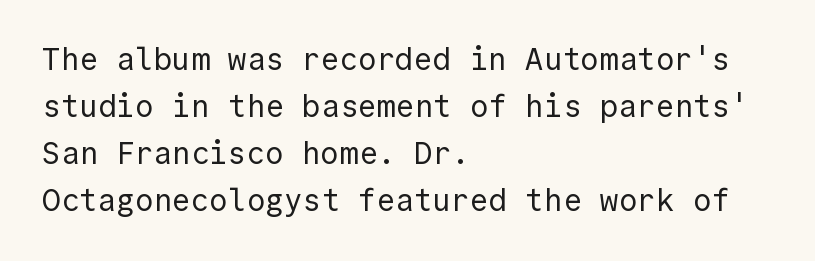
Q: Is the text bold? A: No.
Q: Is the text italic (slanted)? A: No, it is upright.
Q: Is the typeface a serif or a sans-serif typeface? A: Sans-serif.
Q: Is the text underlined? A: No.
Q: How is the paragraph aligned? A: Left-aligned.
Q: Is the spacing between letters normal or unusually wide? A: Normal.
Q: Is the spacing between lines tight, normal or loose? A: Normal.
Q: Width (condensed, normal, or wide)? A: Normal.
Q: x-height? A: Medium.
Q: Monospaced? A: Yes.
